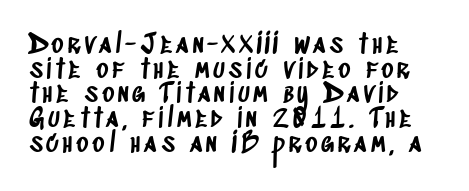
Check the space under the baseline: it is left empty. Very little white space separates one row of letters from the next. Line starts are locked; line ends wander.
